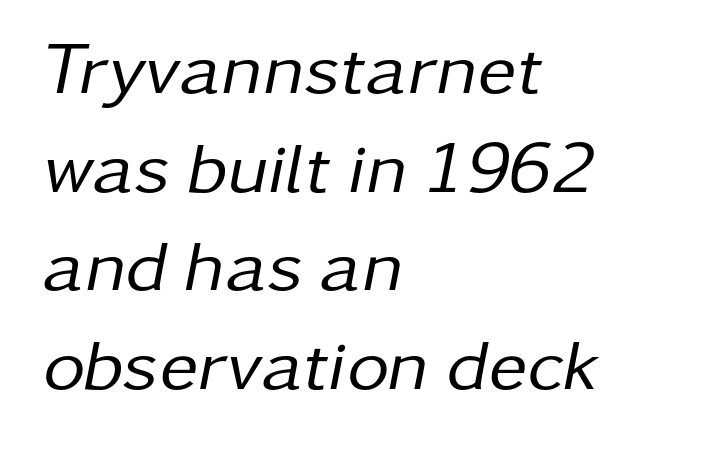
The image shows 73 px regular-weight type, italic (leaning right); set left-aligned, normal line spacing (1.35x), normal letter spacing, not underlined; low stroke contrast and a medium x-height.
